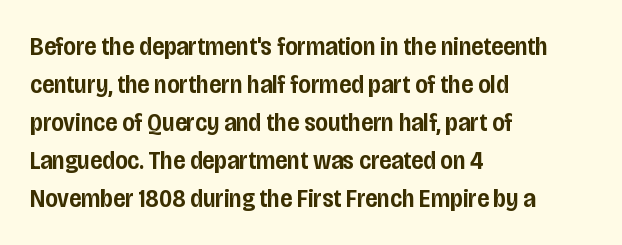
Q: Is the text bold? A: Semi-bold.
Q: Is the text italic (slanted)? A: No, it is upright.
Q: Is the text underlined? A: No.
Q: How is the paragraph aligned? A: Left-aligned.
Q: Is the spacing between letters normal or unusually wide? A: Normal.
Q: Is the spacing between lines tight, normal or loose? A: Normal.
